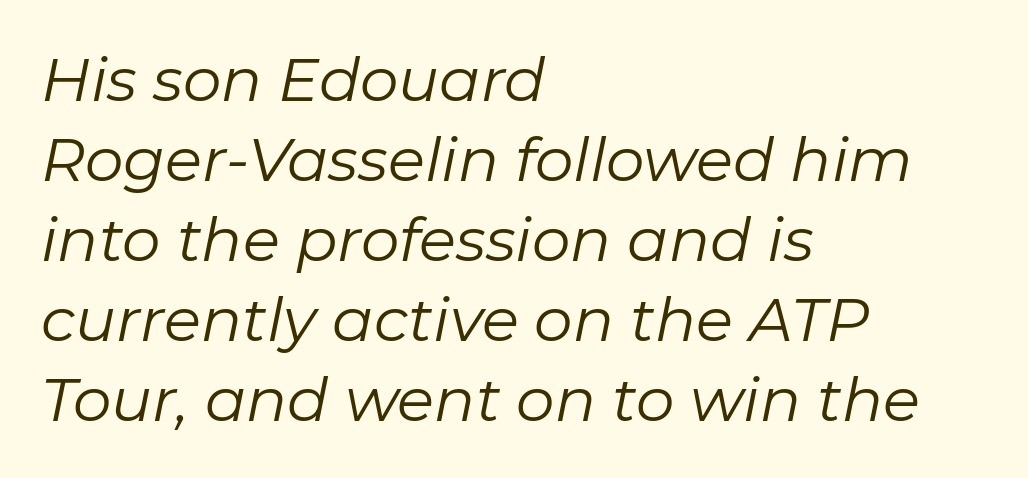
The image shows 61 px regular-weight type, italic (leaning right); set left-aligned, normal line spacing (1.31x), normal letter spacing, not underlined; low stroke contrast and a medium x-height.
